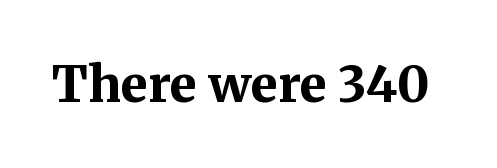
Nobody touched the tracking dial on this one. The passage shown is typed in a proportional face where columns would drift. Stroke thickness is high; the sample reads as a true bold. Quick note: underline off.
